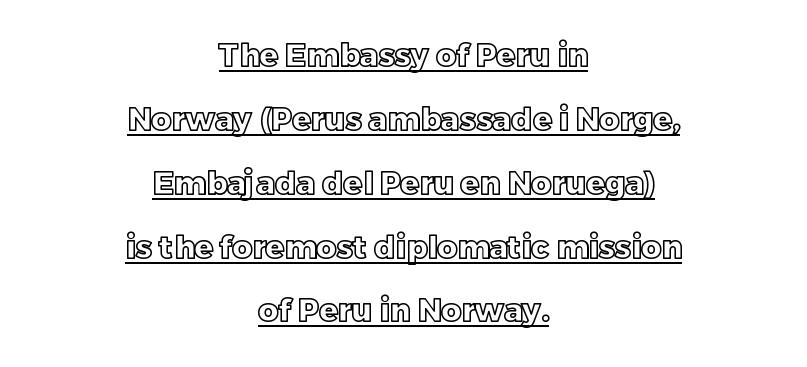
Q: Is the text italic (slanted)? A: No, it is upright.
Q: Is the text underlined? A: Yes.
Q: How is the paragraph aligned? A: Centered.
Q: Is the spacing between letters normal or unusually wide? A: Normal.
Q: Is the spacing between lines tight, normal or loose? A: Loose.
Q: Width (condensed, normal, or wide)? A: Normal.
Q: x-height? A: Large.
Q: Monospaced? A: No.
